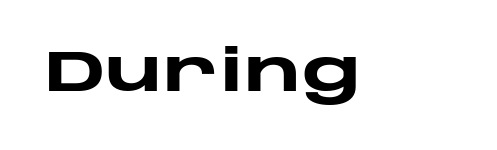
The image shows 57 px heavy, wide sans-serif type, upright; set normal letter spacing, not underlined; low stroke contrast and a large x-height.
